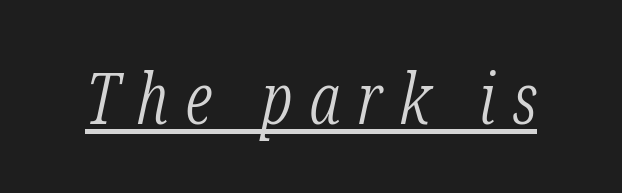
Q: Is the text bold? A: No.
Q: Is the text italic (slanted)? A: Yes, it leans right by about 12 degrees.
Q: Is the typeface a serif or a sans-serif typeface? A: Serif.
Q: Is the text underlined? A: Yes.
Q: Is the spacing between letters normal or unusually wide? A: Unusually wide.
Q: Width (condensed, normal, or wide)? A: Condensed.
Q: Stroke contrast? A: Low.
Q: x-height? A: Medium.
Q: Monospaced? A: No.
